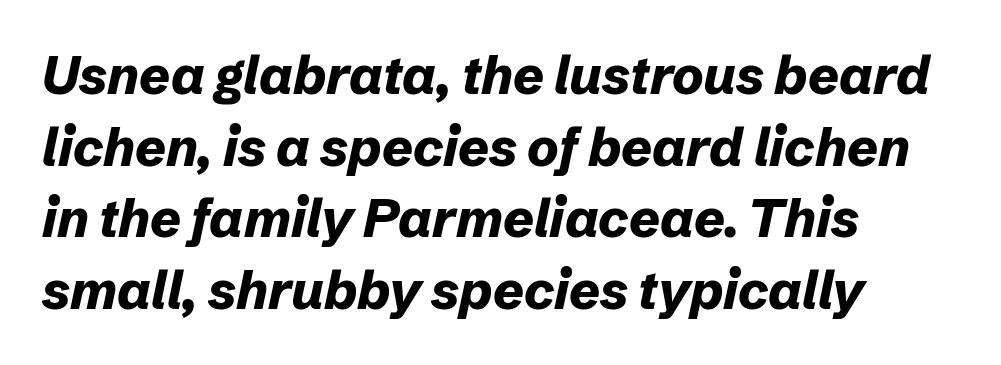
Short and long lines alike share a common starting point at left. Students, observe: this is what conventionally led text looks like. Pretty heavy lettering here — definitely bold. Every character sits at an angle, as italics do. Do the characters align in a grid? No, the font is proportional. The face used here is rendered with its standard letterfit.
